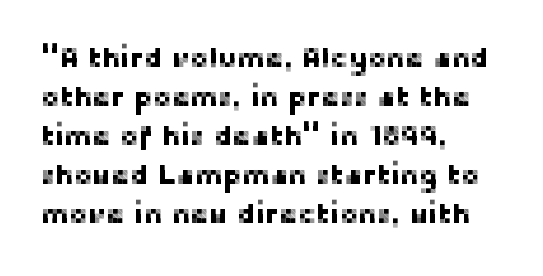
{"serif": "no", "italic": "no", "width": "normal", "stroke_contrast": "low", "x_height": "medium", "monospaced": "no", "underline": "no", "align": "left", "line_spacing": "normal", "line_spacing_ratio": 1.39, "letter_spacing": "normal", "letter_spacing_em": 0.0, "glyph_px": 28}
